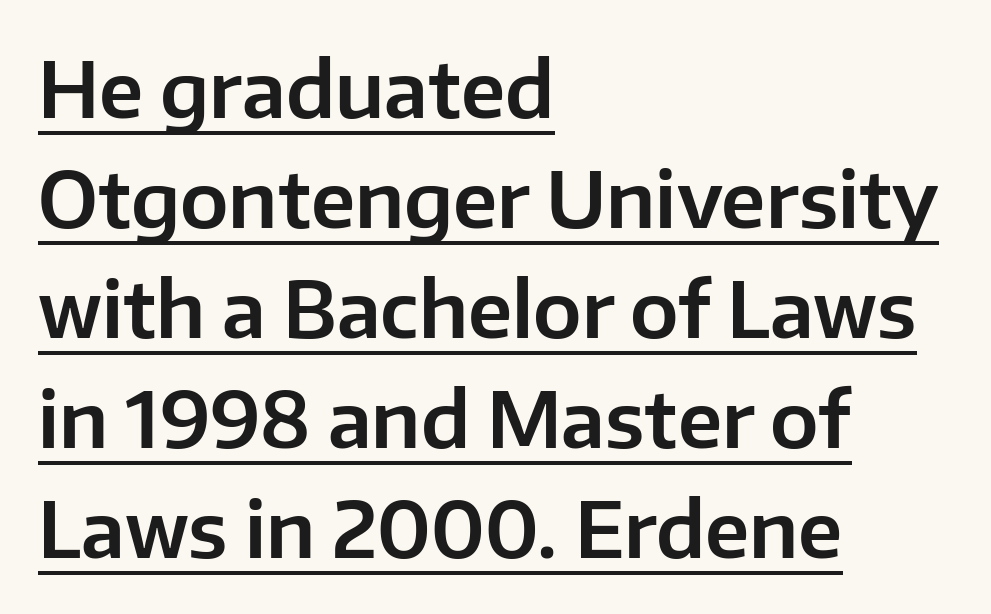
Q: Is the text italic (slanted)? A: No, it is upright.
Q: Is the typeface a serif or a sans-serif typeface? A: Sans-serif.
Q: Is the text underlined? A: Yes.
Q: How is the paragraph aligned? A: Left-aligned.
Q: Is the spacing between letters normal or unusually wide? A: Normal.
Q: Is the spacing between lines tight, normal or loose? A: Normal.
Q: Width (condensed, normal, or wide)? A: Normal.
Q: Stroke contrast? A: Low.
Q: x-height? A: Medium.
Q: Monospaced? A: No.
